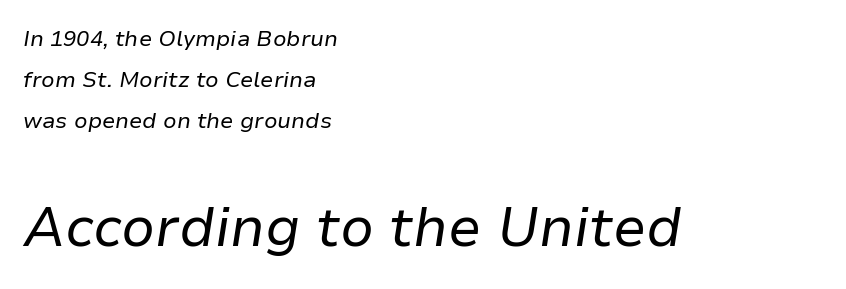
The image shows 55 px regular-weight type, italic (leaning right); set left-aligned, line spacing 1.86x, normal letter spacing, not underlined; the second (bottom) block is 2.5x larger; low stroke contrast and a medium x-height.
